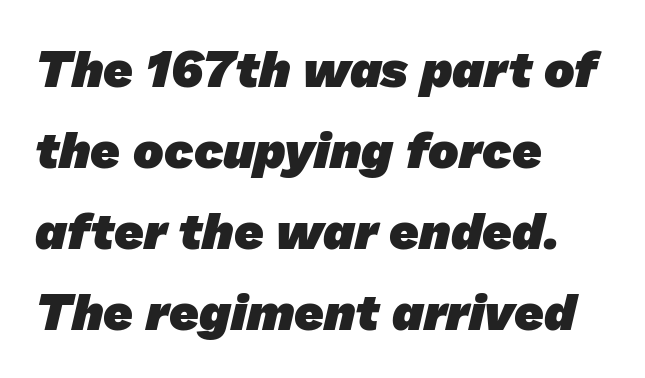
The image shows 51 px heavy sans-serif type; set left-aligned, normal line spacing (1.59x), normal letter spacing, not underlined; low stroke contrast and a medium x-height.
